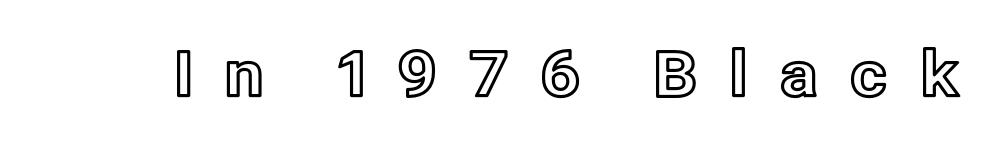
What stands out about the letter spacing? Its width — letters are far apart. Proportional: the letters do not fall into vertical columns. If you drew a line through each stem, it would be perfectly vertical. The foot of each line stays bare and open.
